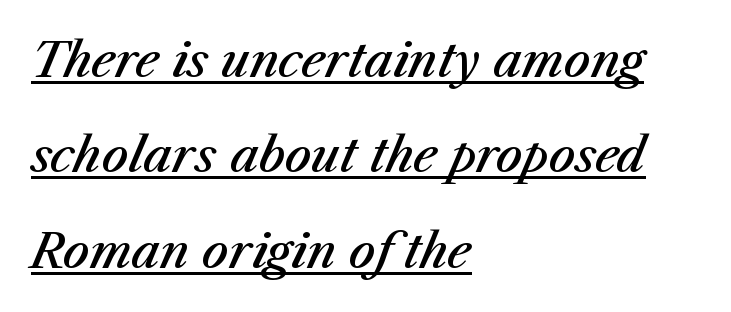
A baseline rule has been typeset under these characters. These words are printed semibold, heavier than regular yet not bold. The rendering anchors every line to the left-hand side. Honestly, the letter spacing is just normal — you wouldn't notice it.
